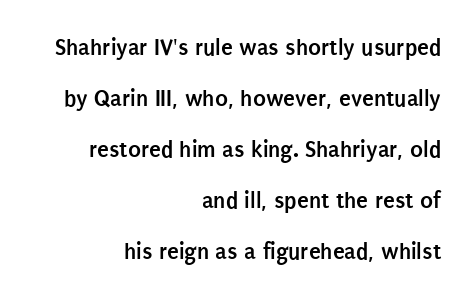
{"italic": "no", "bold": "yes", "underline": "no", "align": "right", "line_spacing": "loose", "line_spacing_ratio": 2.13, "letter_spacing": "normal", "letter_spacing_em": 0.0, "glyph_px": 24}
